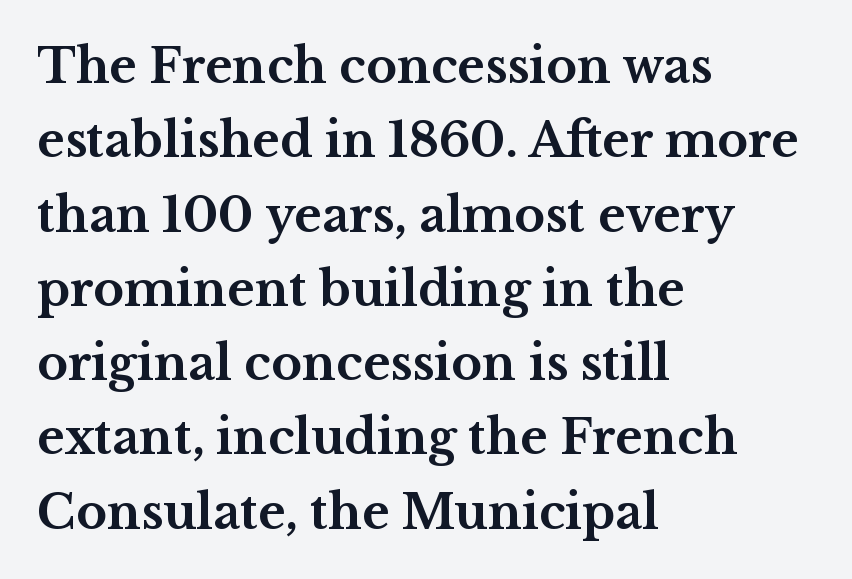
Q: Is the text bold? A: Yes.
Q: Is the text italic (slanted)? A: No, it is upright.
Q: Is the typeface a serif or a sans-serif typeface? A: Serif.
Q: Is the text underlined? A: No.
Q: How is the paragraph aligned? A: Left-aligned.
Q: Is the spacing between letters normal or unusually wide? A: Normal.
Q: Is the spacing between lines tight, normal or loose? A: Normal.
Q: Width (condensed, normal, or wide)? A: Wide.
Q: Stroke contrast? A: Medium.
Q: x-height? A: Medium.
Q: Monospaced? A: No.
